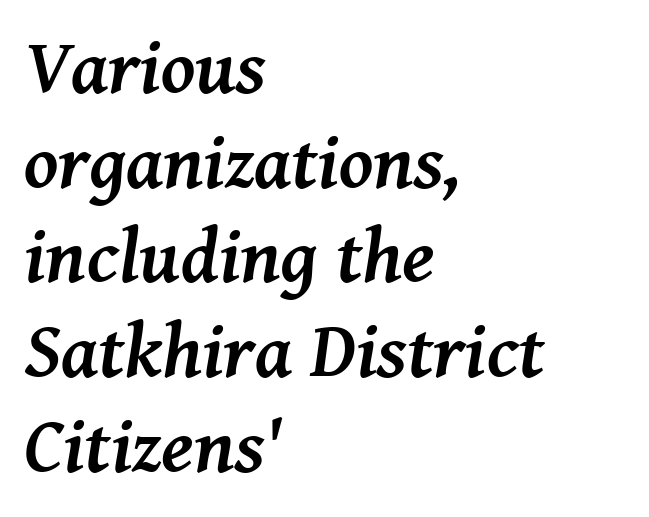
Q: Is the text bold? A: Yes.
Q: Is the text italic (slanted)? A: Yes, it leans right by about 8 degrees.
Q: Is the typeface a serif or a sans-serif typeface? A: Serif.
Q: Is the text underlined? A: No.
Q: How is the paragraph aligned? A: Left-aligned.
Q: Is the spacing between letters normal or unusually wide? A: Normal.
Q: Width (condensed, normal, or wide)? A: Normal.
Q: Stroke contrast? A: Medium.
Q: x-height? A: Medium.
Q: Monospaced? A: No.
